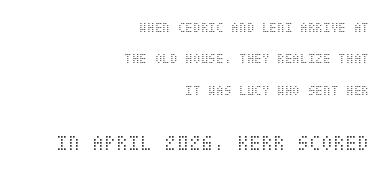
The image shows 22 px text type, upright; set right-aligned, loose line spacing (2.24x), normal letter spacing, not underlined; the second (bottom) block is 1.57x larger.
